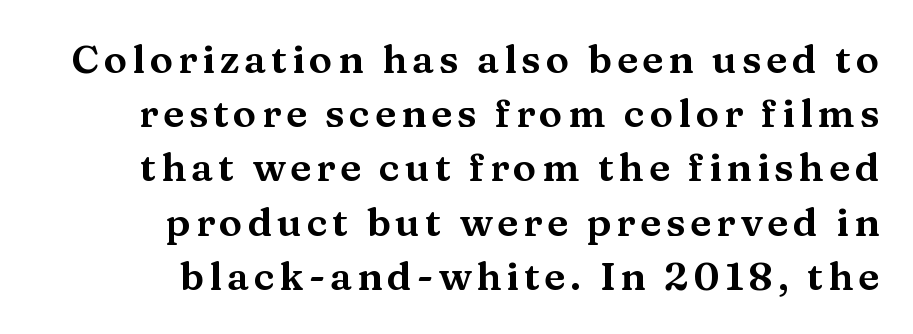
A typesetter would call this proportional, since set widths differ per character. No word sits above an underline. The type family on display is of the serif kind. Where is the straight margin? On the right. Baseline-to-baseline distance is the conventional proportion of letter height. Vertical strokes here are truly vertical.
